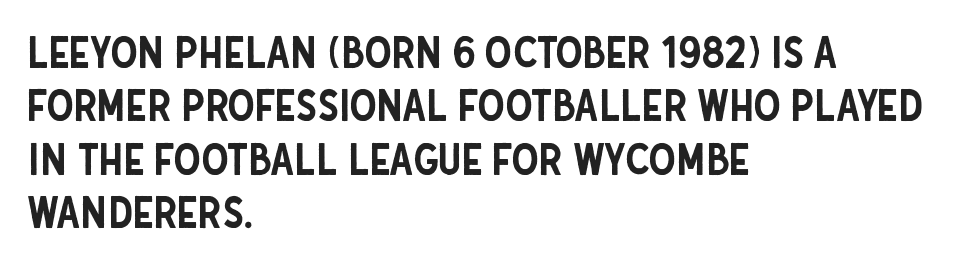
{"serif": "no", "italic": "no", "width": "condensed", "stroke_contrast": "low", "x_height": "large", "monospaced": "no", "underline": "no", "align": "left", "line_spacing_ratio": 1.24, "letter_spacing": "normal", "letter_spacing_em": 0.0, "glyph_px": 43}
